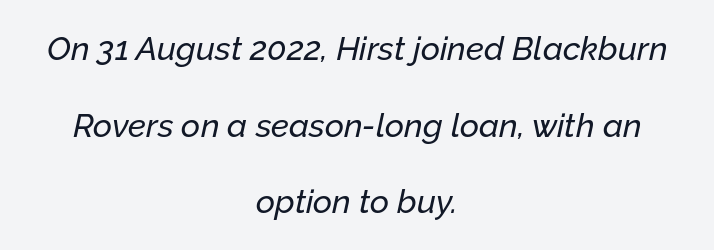
Q: Is the text italic (slanted)? A: Yes, it leans right by about 12 degrees.
Q: Is the text underlined? A: No.
Q: How is the paragraph aligned? A: Centered.
Q: Is the spacing between letters normal or unusually wide? A: Normal.
Q: Is the spacing between lines tight, normal or loose? A: Loose.
Q: Width (condensed, normal, or wide)? A: Normal.
Q: Stroke contrast? A: Low.
Q: x-height? A: Medium.
Q: Monospaced? A: No.
